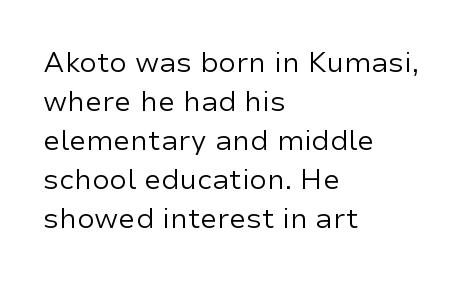
Q: Is the text bold? A: No.
Q: Is the text italic (slanted)? A: No, it is upright.
Q: Is the typeface a serif or a sans-serif typeface? A: Sans-serif.
Q: Is the text underlined? A: No.
Q: How is the paragraph aligned? A: Left-aligned.
Q: Is the spacing between letters normal or unusually wide? A: Normal.
Q: Is the spacing between lines tight, normal or loose? A: Normal.
Q: Width (condensed, normal, or wide)? A: Normal.
Q: Stroke contrast? A: Low.
Q: x-height? A: Medium.
Q: Monospaced? A: No.
